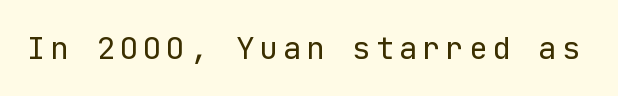
{"serif": "no", "italic": "no", "bold": "no", "weight": "regular", "width": "normal", "stroke_contrast": "low", "x_height": "medium", "underline": "no", "glyph_px": 31}
